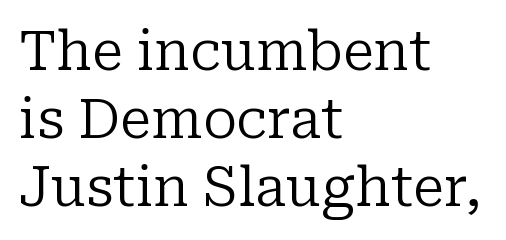
The image shows 54 px regular-weight serif type, upright; set left-aligned, normal line spacing (1.26x), normal letter spacing, not underlined; low stroke contrast and a medium x-height.
